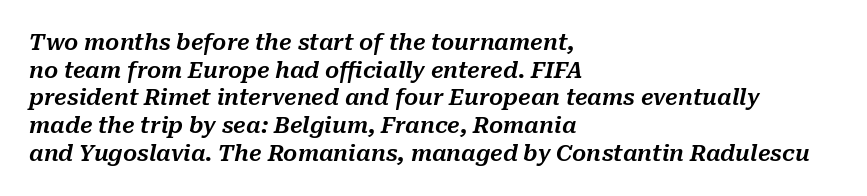
{"italic": "yes", "lean": "right", "slant_degrees": 10, "underline": "no", "align": "left", "line_spacing": "normal", "line_spacing_ratio": 1.26, "letter_spacing": "normal", "letter_spacing_em": 0.0, "glyph_px": 22}
